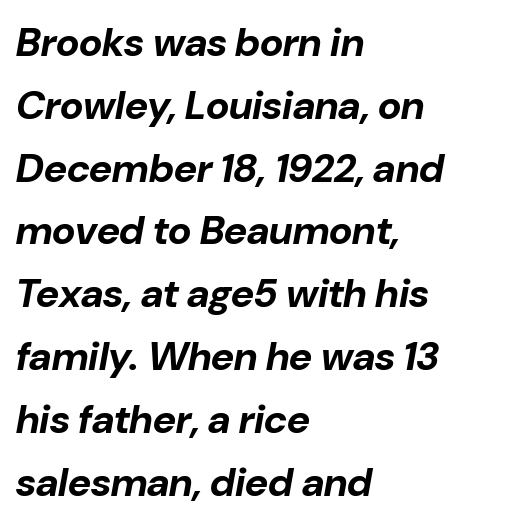
{"italic": "yes", "lean": "right", "slant_degrees": 10, "bold": "yes", "weight": "bold", "width": "normal", "stroke_contrast": "low", "x_height": "medium", "monospaced": "no", "underline": "no", "align": "left", "line_spacing": "normal", "line_spacing_ratio": 1.57, "letter_spacing": "normal", "letter_spacing_em": 0.0, "glyph_px": 40}
